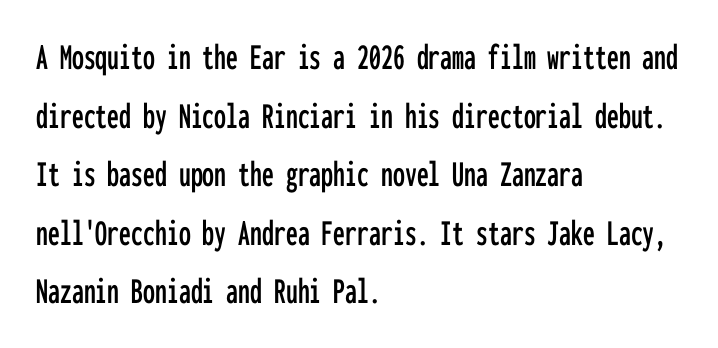
The image shows 38 px condensed sans-serif type, upright, monospaced; set left-aligned, normal line spacing (1.54x), normal letter spacing, not underlined; low stroke contrast and a medium x-height.
